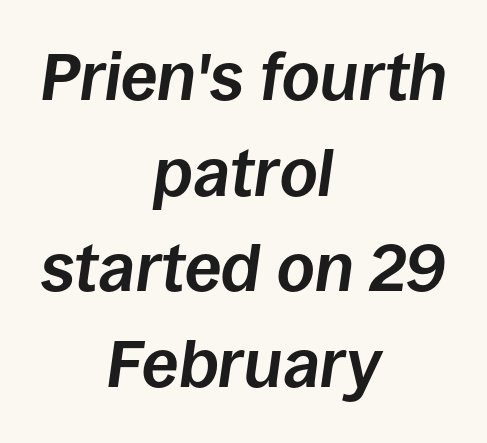
Default kerning and tracking; the words read as compact shapes. The sample has been set heavy, in full bold. Proportional: the letters do not fall into vertical columns. This sample is center-justified, so both line endings float freely. Any mark beneath the type? The region is blank.
